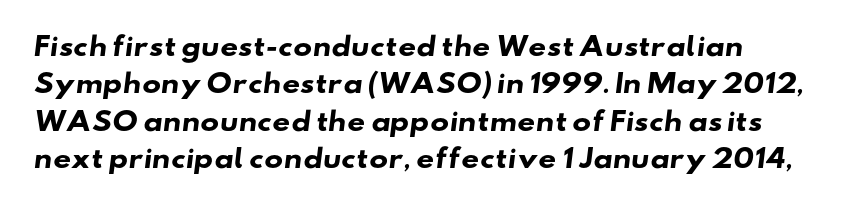
The image shows 25 px bold type; set normal line spacing (1.5x), normal letter spacing, not underlined.
